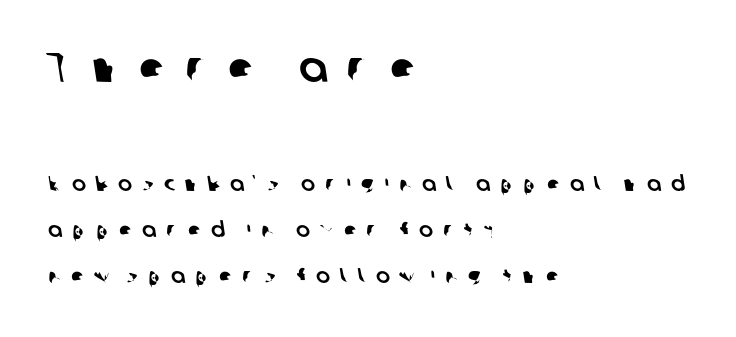
{"serif": "no", "width": "normal", "stroke_contrast": "low", "x_height": "medium", "monospaced": "no", "underline": "no", "align": "left", "line_spacing": "loose", "line_spacing_ratio": 2.18, "letter_spacing": "wide", "letter_spacing_em": 0.47, "larger_block": "first", "size_ratio": 2.0, "glyph_px": 42}
